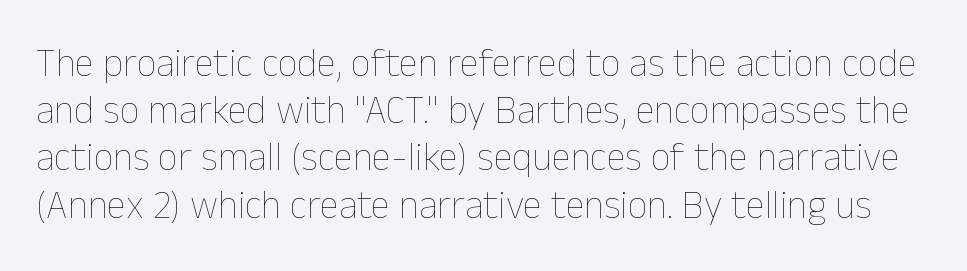
{"italic": "no", "bold": "no", "weight": "thin", "width": "normal", "stroke_contrast": "low", "x_height": "medium", "monospaced": "no", "underline": "no", "line_spacing_ratio": 1.21, "letter_spacing": "normal", "letter_spacing_em": 0.0, "glyph_px": 39}
